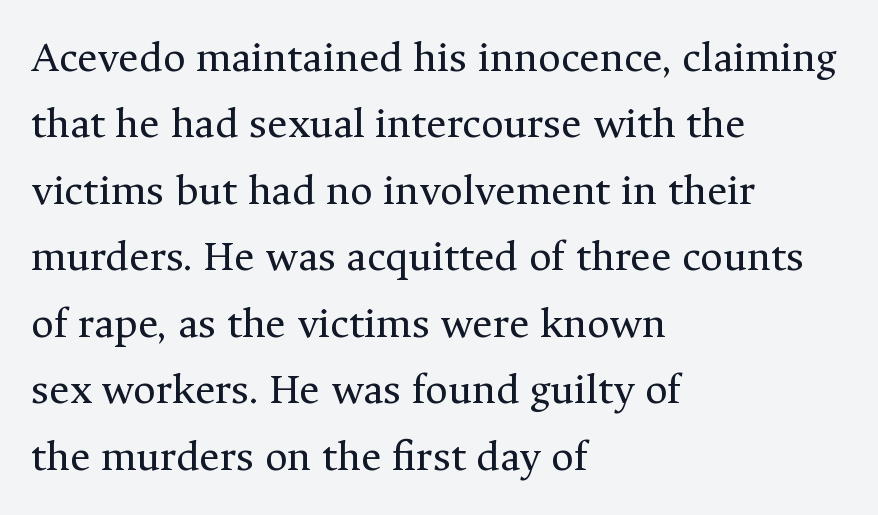
The image shows 44 px regular-weight serif type, upright; set left-aligned, normal line spacing (1.51x), normal letter spacing, not underlined; medium stroke contrast and a medium x-height.
